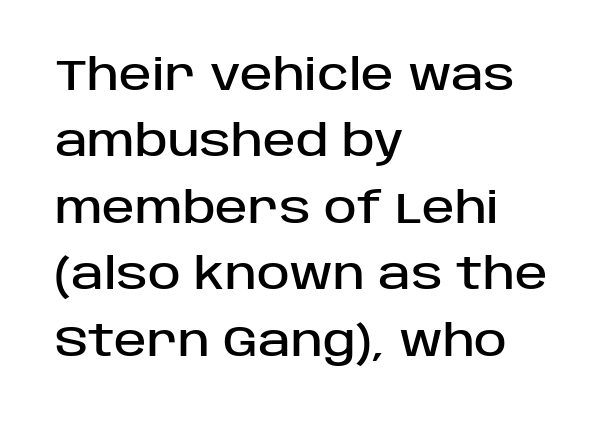
The image shows 44 px sans-serif type, upright; set left-aligned, normal line spacing (1.51x), normal letter spacing, not underlined; low stroke contrast and a large x-height.
